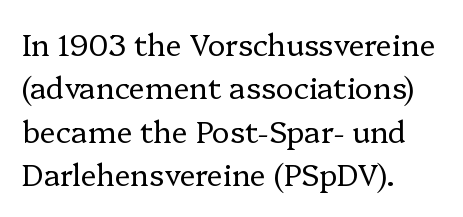
When letters stand straight like this, we call the style roman or upright. Whoever set this chose a conventional vertical rhythm. The gaps between neighbouring characters are ordinary and unremarkable. The foot of each line stays bare and open. The lines in this sample share a left origin and differ only in where they stop.
